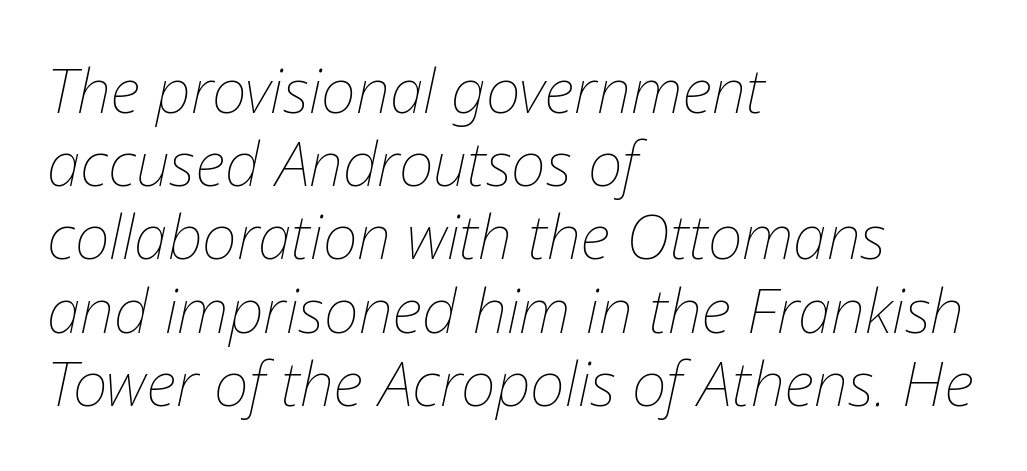
Type without underlining. Is the block centered? No — it sits flush against the left margin. No letter is thick-stroked: the sample isn't bold. These lines keep a tight, regular rhythm from letter to letter. The face used here is proportionally spaced, like ordinary book or web type. Emphasis-style slanted type is in use.
